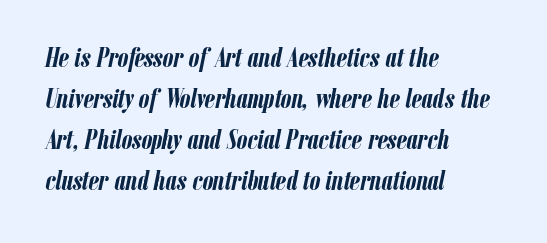
Nobody drew a line under any word here. Honestly, the letter spacing is just normal — you wouldn't notice it. It's the slanting kind of type. Emphasis by weight is at full strength: bold.
